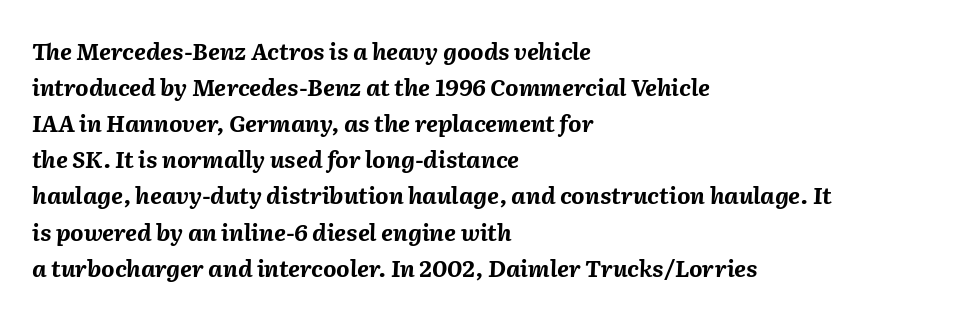
Q: Is the text bold? A: Yes.
Q: Is the text italic (slanted)? A: Yes, it leans right by about 2 degrees.
Q: Is the text underlined? A: No.
Q: How is the paragraph aligned? A: Left-aligned.
Q: Is the spacing between letters normal or unusually wide? A: Normal.
Q: Is the spacing between lines tight, normal or loose? A: Normal.
